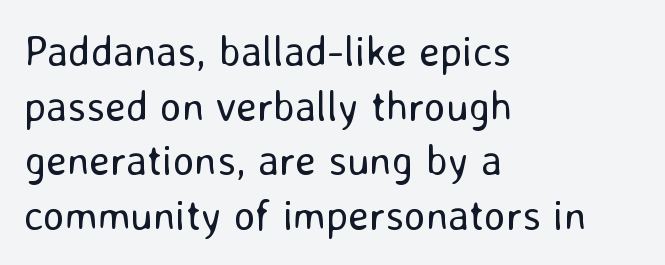
These lines stack with their left ends in a neat column. Is the stroke heavy? The answer is a plain regular-or-lighter. To sum up the face: it is a sans, with no serifs. A typesetter would call this proportional, since set widths differ per character.
